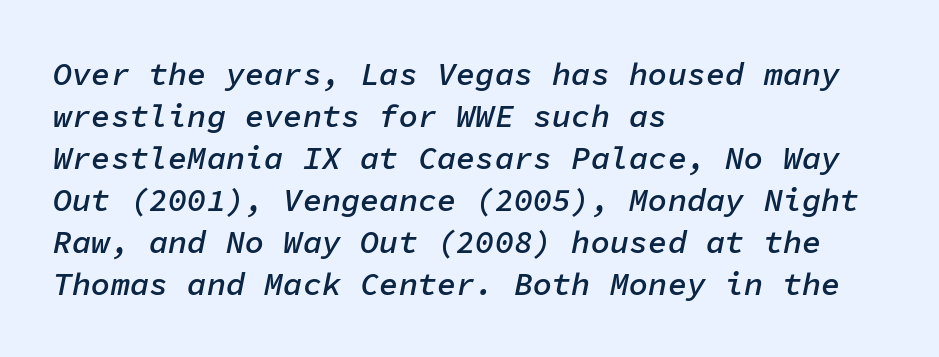
Each row of text sits above clean, open space. The characters look somewhat weighty, a semibold short of true bold. The gaps between neighbouring characters are ordinary and unremarkable. Do the characters align in a grid? Yes, the font is monospaced.
